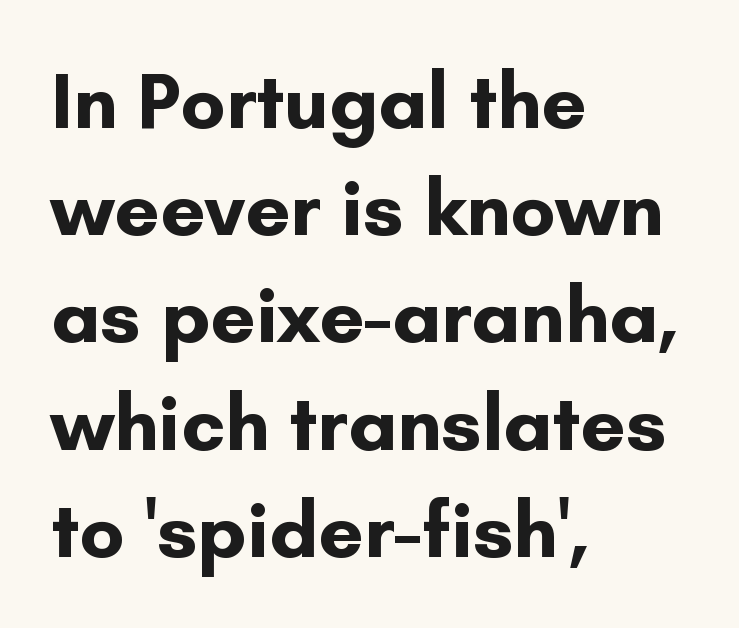
Unlike italic type, these characters show no tilt at all. Rule under the text: the space is simply empty. This sample uses a sans-serif face. You could not count columns in this text — the font is proportionally spaced. The glyphs have the mass of a bold cut.
